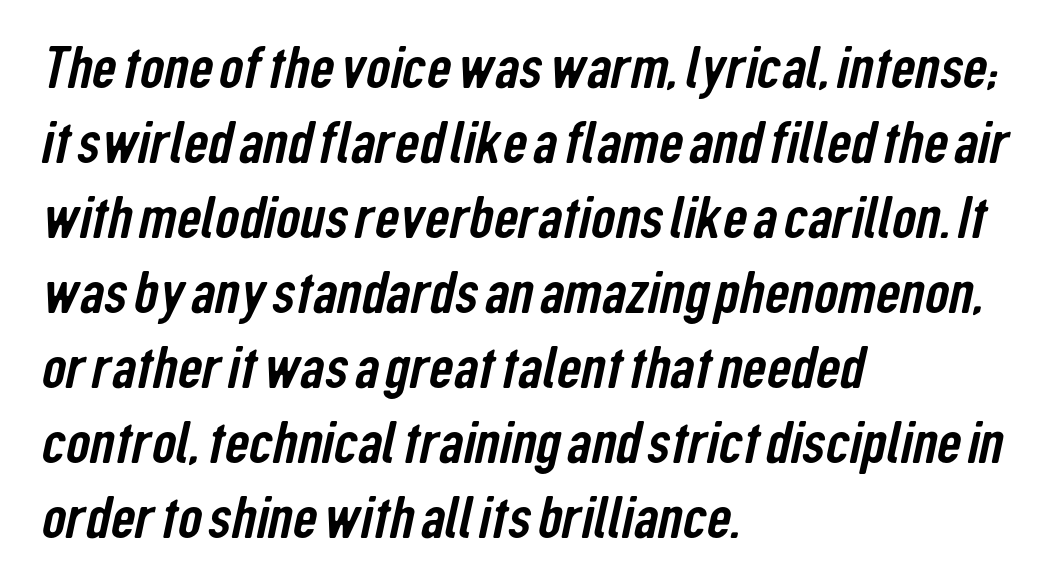
{"serif": "no", "width": "condensed", "stroke_contrast": "low", "x_height": "medium", "monospaced": "no", "underline": "no", "align": "left", "line_spacing": "normal", "line_spacing_ratio": 1.25, "letter_spacing": "normal", "letter_spacing_em": 0.0, "glyph_px": 60}
